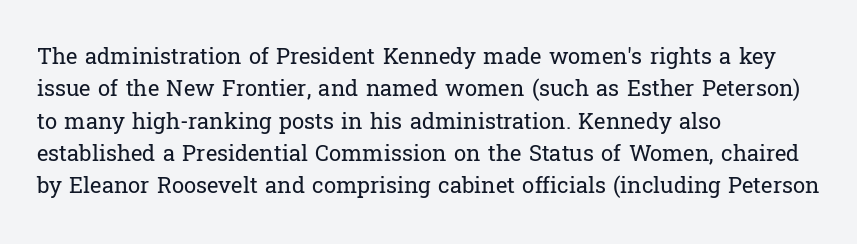
Does extra space separate the letters? No, they use regular spacing. Compared with a typical body face, this is equally light or lighter still. Casual observation: everything's shoved over to the left. This sample keeps an unexceptional amount of space between lines.
